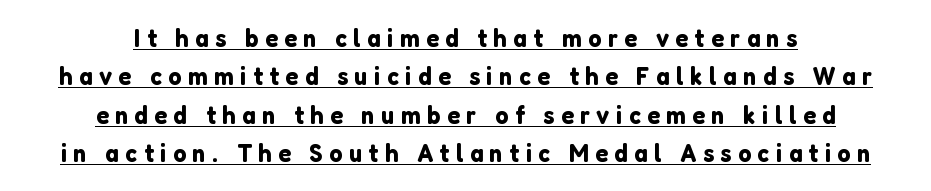
The image shows 26 px text type, upright; set centered, normal line spacing (1.48x), unusually wide letter spacing (+0.25 em), underlined.
